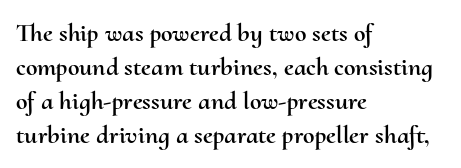
The image shows 26 px text type, upright; set left-aligned, normal line spacing (1.31x), normal letter spacing, not underlined.
